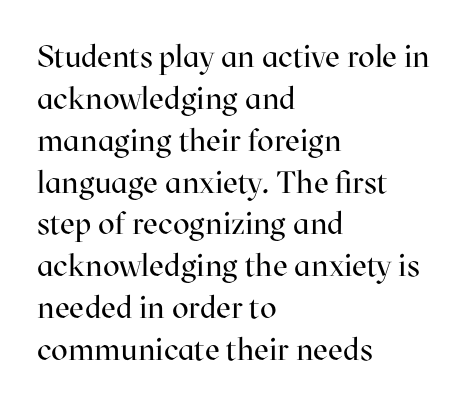
Character widths vary here, with narrow letters taking less room than wide ones. Compared with a typical body face, this is equally light or lighter still. Line beginnings align vertically; line endings do not. Small tapered or slab feet sit at the stroke ends, so this counts as serif. The rendering keeps characters at their native spacing. The space between consecutive lines is moderate.
